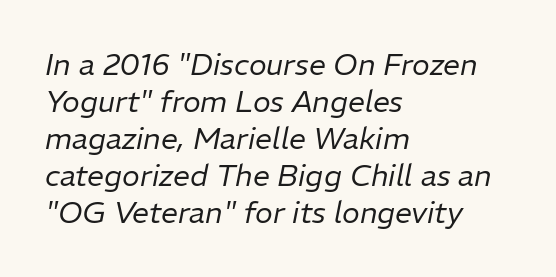
{"italic": "yes", "lean": "right", "slant_degrees": 11, "bold": "no", "weight": "regular", "width": "normal", "stroke_contrast": "low", "x_height": "medium", "monospaced": "no", "underline": "no", "align": "left", "line_spacing_ratio": 1.23, "letter_spacing": "normal", "letter_spacing_em": 0.0, "glyph_px": 30}
